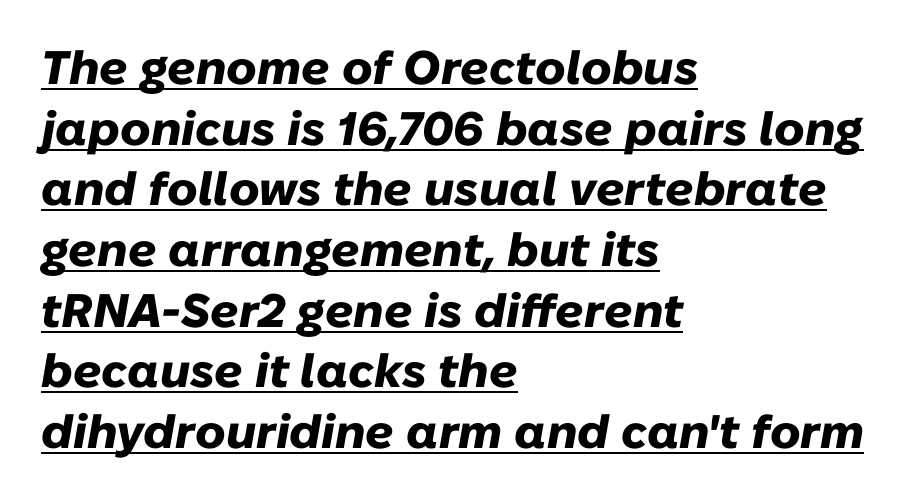
You'd pick this weight for a headline — it's a proper bold. The letterforms sit shoulder to shoulder at normal distance. What's the leading like? Ordinary, nothing unusual. Posture: slanted. These lines are rendered in a variable-pitch font. A baseline rule has been typeset under these characters.
